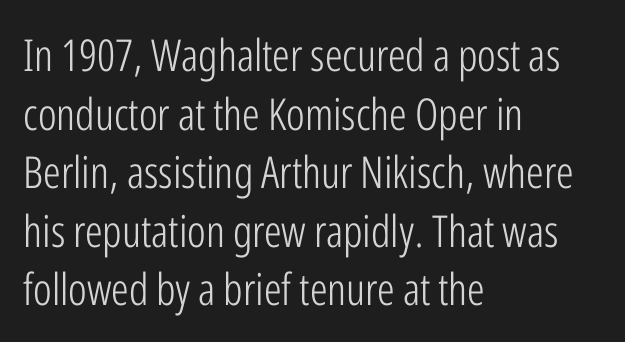
Q: Is the text bold? A: No.
Q: Is the text italic (slanted)? A: No, it is upright.
Q: Is the typeface a serif or a sans-serif typeface? A: Sans-serif.
Q: Is the text underlined? A: No.
Q: How is the paragraph aligned? A: Left-aligned.
Q: Is the spacing between letters normal or unusually wide? A: Normal.
Q: Is the spacing between lines tight, normal or loose? A: Normal.
Q: Width (condensed, normal, or wide)? A: Condensed.
Q: Stroke contrast? A: Low.
Q: x-height? A: Medium.
Q: Monospaced? A: No.
